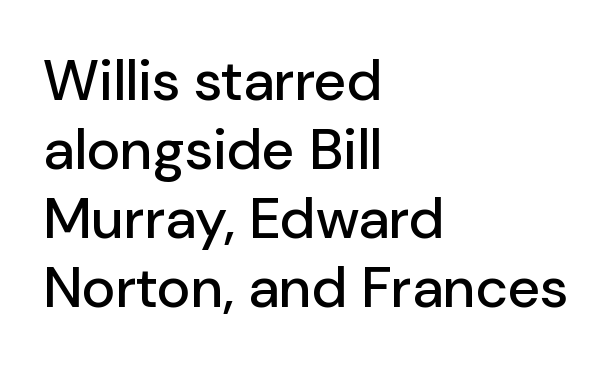
Unlike a traditional serif, this face leaves its strokes unadorned. Is there any slant? The stems are plumb. These lines stack with their left ends in a neat column. The face used here is proportionally spaced, like ordinary book or web type.
